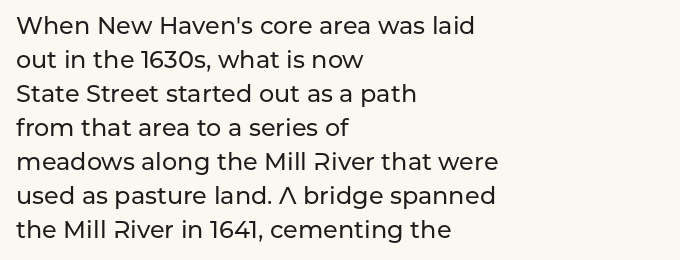
{"italic": "no", "underline": "no", "align": "left", "line_spacing": "normal", "line_spacing_ratio": 1.42, "letter_spacing": "normal", "letter_spacing_em": 0.0, "glyph_px": 24}
